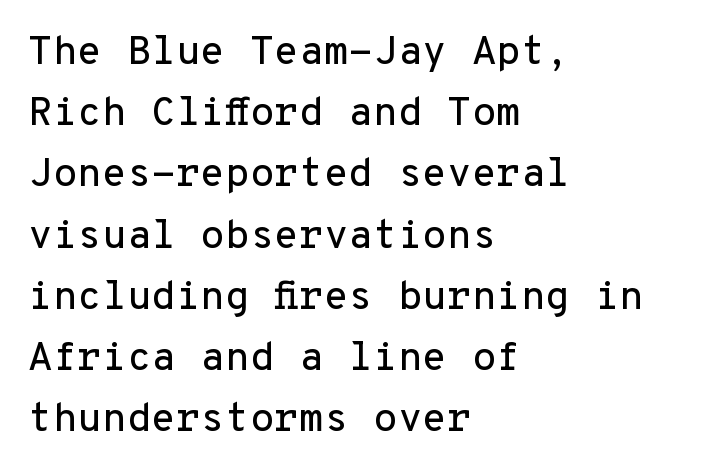
Q: Is the text italic (slanted)? A: No, it is upright.
Q: Is the typeface a serif or a sans-serif typeface? A: Sans-serif.
Q: Is the text underlined? A: No.
Q: How is the paragraph aligned? A: Left-aligned.
Q: Is the spacing between letters normal or unusually wide? A: Normal.
Q: Is the spacing between lines tight, normal or loose? A: Normal.
Q: Width (condensed, normal, or wide)? A: Normal.
Q: Stroke contrast? A: Low.
Q: x-height? A: Medium.
Q: Monospaced? A: Yes.
